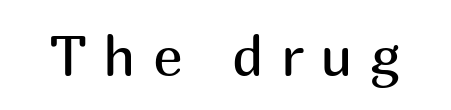
Q: Is the text bold? A: No.
Q: Is the text italic (slanted)? A: No, it is upright.
Q: Is the typeface a serif or a sans-serif typeface? A: Sans-serif.
Q: Is the text underlined? A: No.
Q: Is the spacing between letters normal or unusually wide? A: Unusually wide.
Q: Width (condensed, normal, or wide)? A: Normal.
Q: Stroke contrast? A: Medium.
Q: x-height? A: Medium.
Q: Monospaced? A: No.
